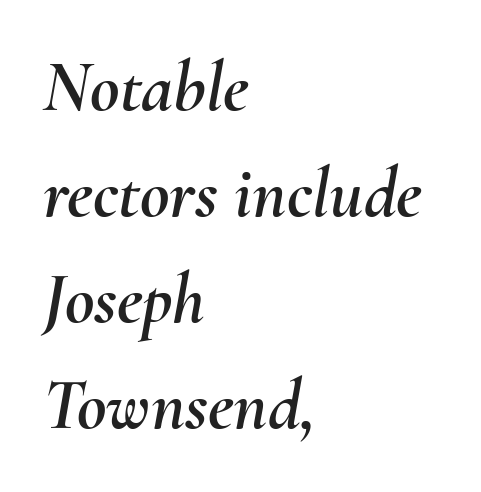
{"italic": "yes", "lean": "right", "slant_degrees": 10, "width": "normal", "stroke_contrast": "medium", "x_height": "small", "monospaced": "no", "underline": "no", "align": "left", "line_spacing": "normal", "line_spacing_ratio": 1.47, "letter_spacing": "normal", "letter_spacing_em": 0.0, "glyph_px": 72}
